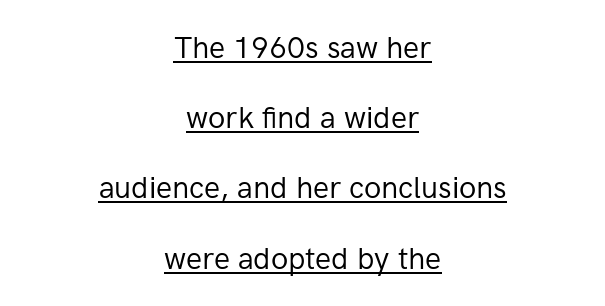
Q: Is the text bold? A: No.
Q: Is the text italic (slanted)? A: No, it is upright.
Q: Is the typeface a serif or a sans-serif typeface? A: Sans-serif.
Q: Is the text underlined? A: Yes.
Q: How is the paragraph aligned? A: Centered.
Q: Is the spacing between letters normal or unusually wide? A: Normal.
Q: Is the spacing between lines tight, normal or loose? A: Loose.
Q: Width (condensed, normal, or wide)? A: Normal.
Q: Stroke contrast? A: Low.
Q: x-height? A: Medium.
Q: Monospaced? A: No.
